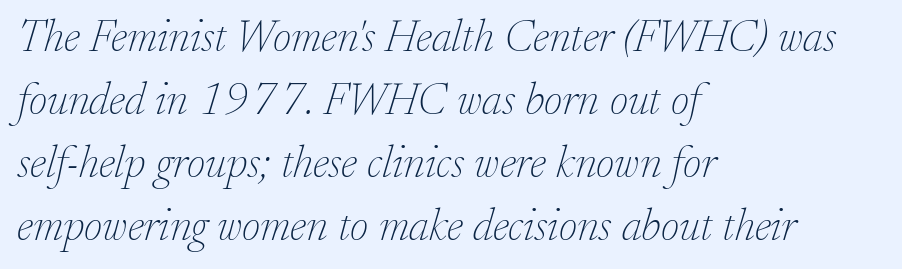
The image shows 45 px thin serif type, italic (leaning right); set left-aligned, normal line spacing (1.4x), normal letter spacing, not underlined; low stroke contrast and a small x-height.
